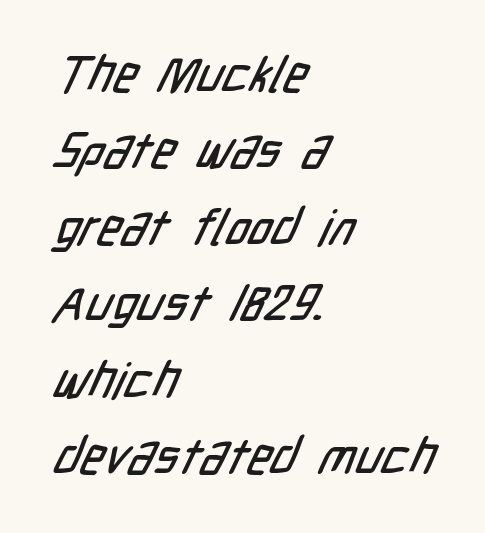
The image shows 50 px condensed sans-serif type; set left-aligned, normal line spacing (1.53x), normal letter spacing, not underlined; low stroke contrast and a medium x-height.
